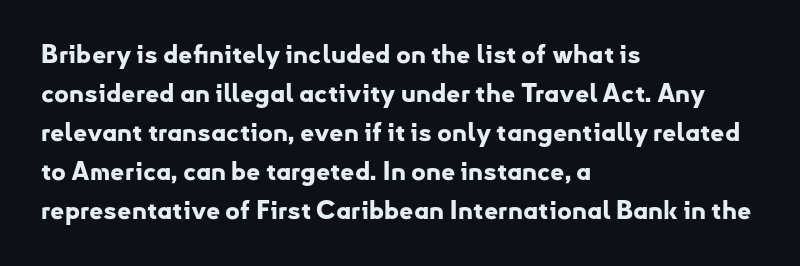
The image shows 25 px bold type, upright; set left-aligned, normal line spacing (1.56x), normal letter spacing, not underlined.
